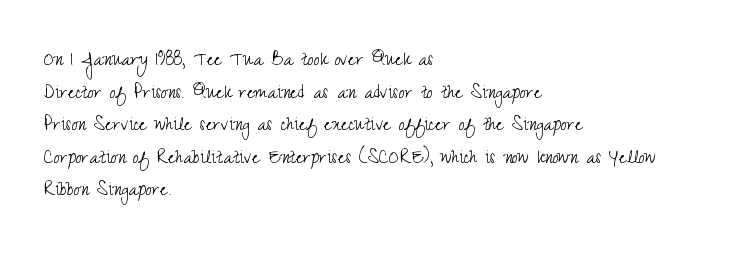
Q: Is the text bold? A: No.
Q: Is the text italic (slanted)? A: No, it is upright.
Q: Is the text underlined? A: No.
Q: How is the paragraph aligned? A: Left-aligned.
Q: Is the spacing between letters normal or unusually wide? A: Normal.
Q: Is the spacing between lines tight, normal or loose? A: Normal.
